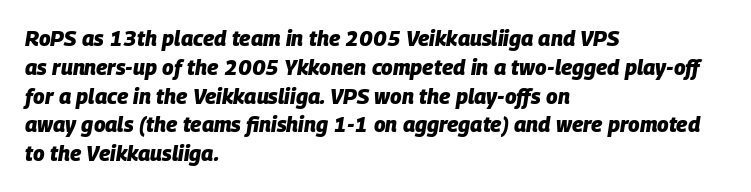
{"italic": "yes", "lean": "right", "slant_degrees": 9, "bold": "yes", "underline": "no", "align": "left", "line_spacing": "normal", "line_spacing_ratio": 1.37, "letter_spacing": "normal", "letter_spacing_em": 0.0, "glyph_px": 21}
